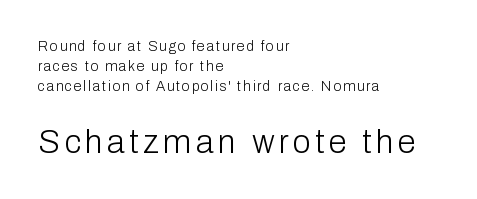
{"serif": "no", "italic": "no", "bold": "no", "weight": "light", "width": "normal", "stroke_contrast": "low", "x_height": "medium", "monospaced": "no", "underline": "no", "align": "left", "line_spacing": "normal", "line_spacing_ratio": 1.43, "larger_block": "second", "size_ratio": 2.36, "glyph_px": 33}
